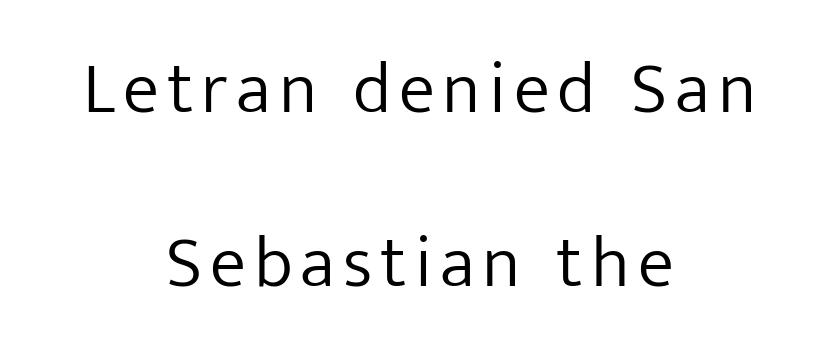
{"serif": "no", "italic": "no", "bold": "no", "weight": "light", "width": "normal", "stroke_contrast": "low", "x_height": "medium", "monospaced": "no", "underline": "no", "align": "center", "line_spacing": "loose", "line_spacing_ratio": 2.38, "glyph_px": 73}
